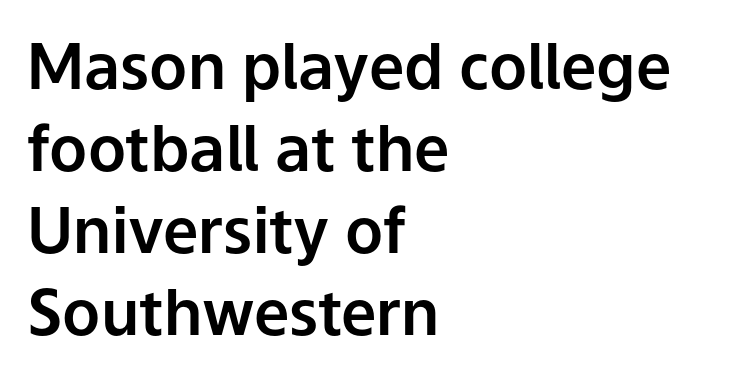
Q: Is the text italic (slanted)? A: No, it is upright.
Q: Is the typeface a serif or a sans-serif typeface? A: Sans-serif.
Q: Is the text underlined? A: No.
Q: How is the paragraph aligned? A: Left-aligned.
Q: Is the spacing between letters normal or unusually wide? A: Normal.
Q: Is the spacing between lines tight, normal or loose? A: Normal.
Q: Width (condensed, normal, or wide)? A: Normal.
Q: Stroke contrast? A: Low.
Q: x-height? A: Medium.
Q: Monospaced? A: No.
